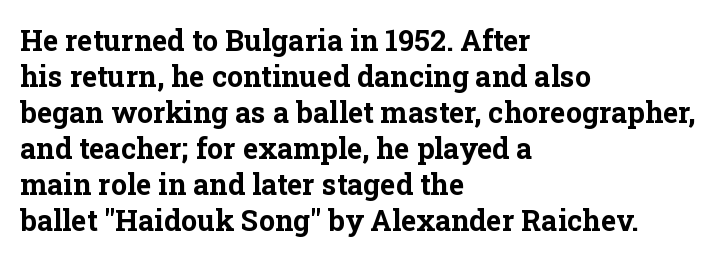
{"serif": "yes", "italic": "no", "bold": "yes", "weight": "bold", "width": "normal", "stroke_contrast": "low", "x_height": "medium", "monospaced": "no", "underline": "no", "align": "left", "line_spacing_ratio": 1.24, "letter_spacing": "normal", "letter_spacing_em": 0.0, "glyph_px": 29}
